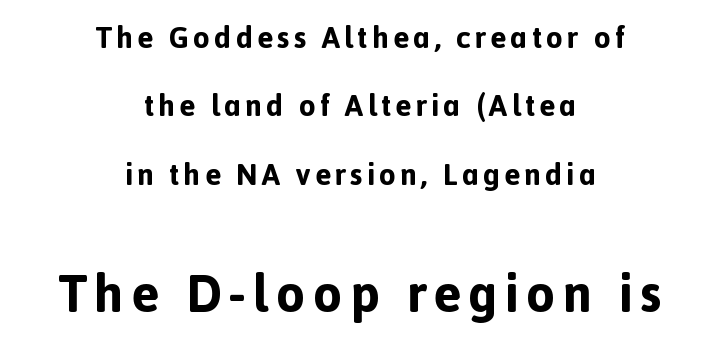
Q: Is the text bold? A: Yes.
Q: Is the text italic (slanted)? A: No, it is upright.
Q: Is the typeface a serif or a sans-serif typeface? A: Sans-serif.
Q: Is the text underlined? A: No.
Q: How is the paragraph aligned? A: Centered.
Q: Is the spacing between lines tight, normal or loose? A: Loose.
Q: Which block of text is set in a larger size, the first (top) or the second (bottom)? A: The second (bottom) one.
Q: Width (condensed, normal, or wide)? A: Normal.
Q: x-height? A: Medium.
Q: Monospaced? A: No.
